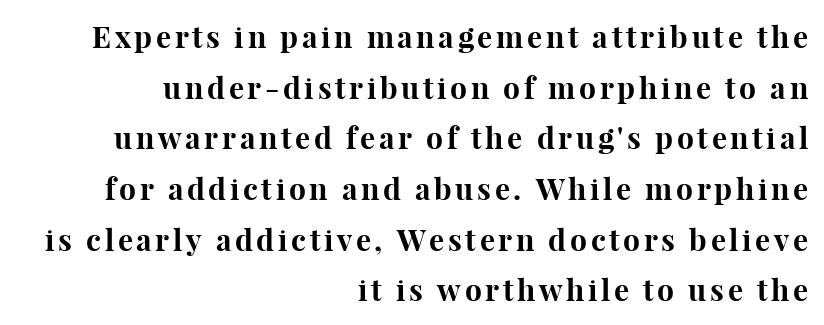
Q: Is the text bold? A: Yes.
Q: Is the text italic (slanted)? A: No, it is upright.
Q: Is the typeface a serif or a sans-serif typeface? A: Serif.
Q: Is the text underlined? A: No.
Q: How is the paragraph aligned? A: Right-aligned.
Q: Is the spacing between lines tight, normal or loose? A: Normal.
Q: Width (condensed, normal, or wide)? A: Normal.
Q: Stroke contrast? A: High.
Q: x-height? A: Medium.
Q: Monospaced? A: No.
